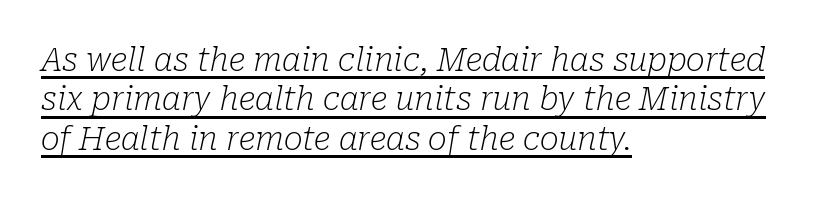
Q: Is the text bold? A: No.
Q: Is the text italic (slanted)? A: Yes, it leans right by about 10 degrees.
Q: Is the typeface a serif or a sans-serif typeface? A: Serif.
Q: Is the text underlined? A: Yes.
Q: How is the paragraph aligned? A: Left-aligned.
Q: Is the spacing between letters normal or unusually wide? A: Normal.
Q: Width (condensed, normal, or wide)? A: Normal.
Q: Stroke contrast? A: Low.
Q: x-height? A: Medium.
Q: Monospaced? A: No.
